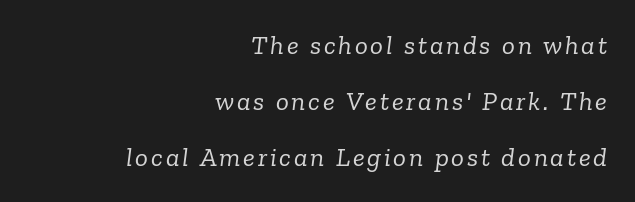
Beneath every word, the page is bare. The strokes carry an ordinary text weight at most. The rendering applies a slant to the glyphs. The vertical gap from one line to the next is large. Casual observation: everything's shoved over to the right.
